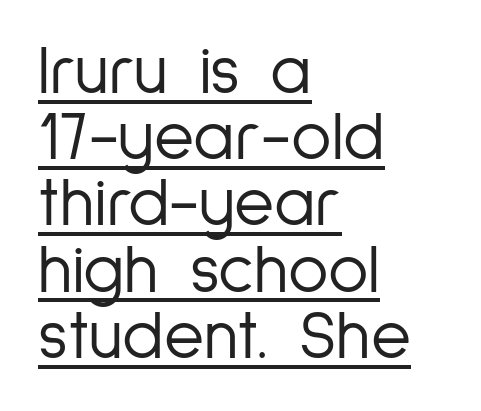
Q: Is the text bold? A: No.
Q: Is the text italic (slanted)? A: No, it is upright.
Q: Is the typeface a serif or a sans-serif typeface? A: Sans-serif.
Q: Is the text underlined? A: Yes.
Q: How is the paragraph aligned? A: Left-aligned.
Q: Is the spacing between letters normal or unusually wide? A: Normal.
Q: Is the spacing between lines tight, normal or loose? A: Tight.
Q: Width (condensed, normal, or wide)? A: Condensed.
Q: Stroke contrast? A: Low.
Q: x-height? A: Medium.
Q: Monospaced? A: No.
